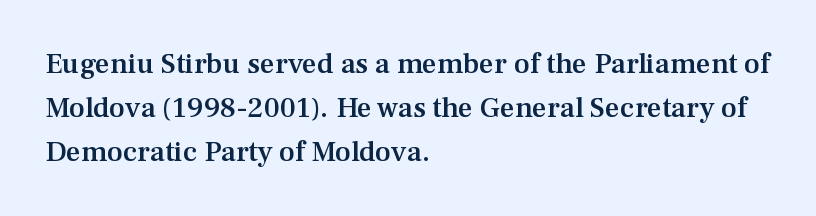
Compared with a centered layout, this one pins lines to the left instead. This block has exactly the height ordinary leading produces. These lines are rendered in a variable-pitch font. Nothing unusual about the tracking: characters are spaced as the font intends.
